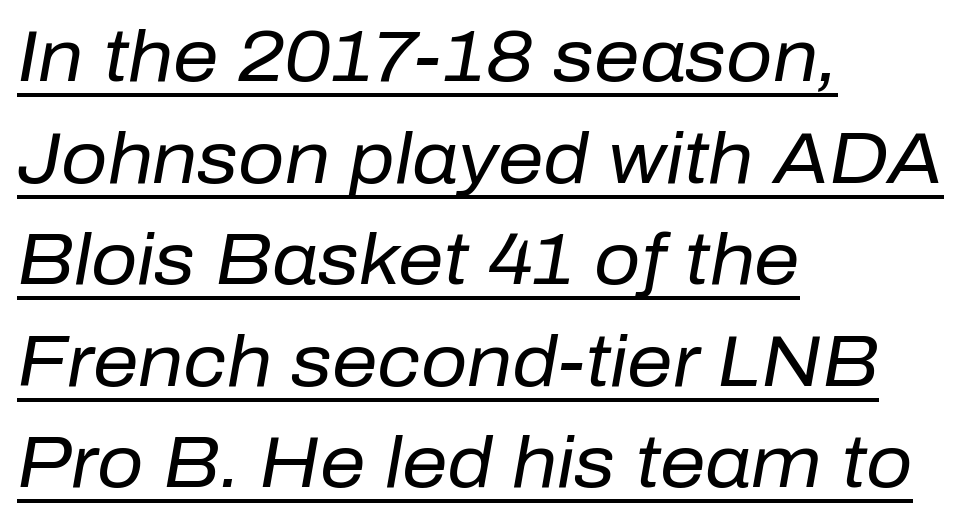
The image shows 72 px regular-weight type, italic (leaning right); set left-aligned, normal line spacing (1.41x), normal letter spacing, underlined; low stroke contrast and a medium x-height.
